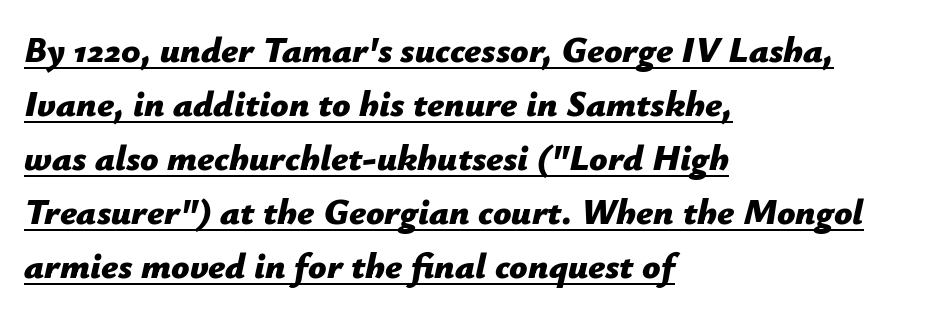
{"italic": "yes", "lean": "right", "slant_degrees": 12, "bold": "yes", "weight": "bold", "width": "normal", "stroke_contrast": "low", "x_height": "medium", "monospaced": "no", "underline": "yes", "align": "left", "line_spacing": "normal", "line_spacing_ratio": 1.5, "letter_spacing": "normal", "letter_spacing_em": 0.0, "glyph_px": 36}
